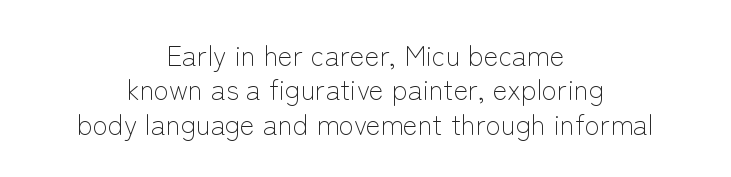
Nothing unusual about the tracking: characters are spaced as the font intends. Notice how the passage keeps no hard edge, just a central spine. Posture: upright roman. To sum up the face: it is a sans, with no serifs. These glyphs show unthickened strokes, regular width or finer. The face used here is proportionally spaced, like ordinary book or web type.
